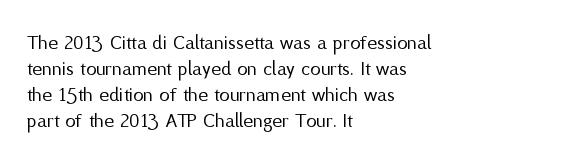
The typography opts for an upright posture over an oblique one. Unmarked baselines from the first word to the last. Students, note that the glyphs here touch the page at normal intervals. Which margin do the lines hug? The left one — the right edge is uneven. The typesetting does not lean heavy: it is not bold.
